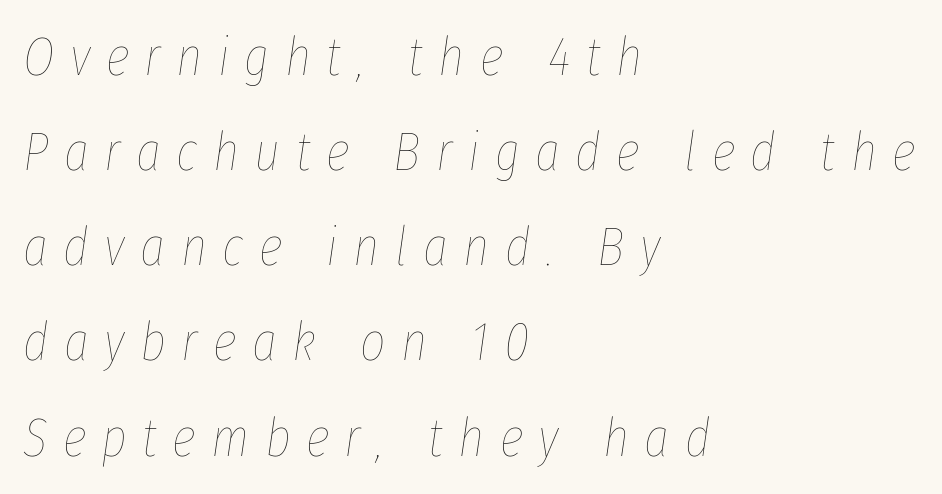
The image shows 55 px thin, condensed type, italic (leaning right); set left-aligned, line spacing 1.73x, unusually wide letter spacing (+0.28 em), not underlined; low stroke contrast and a medium x-height.
